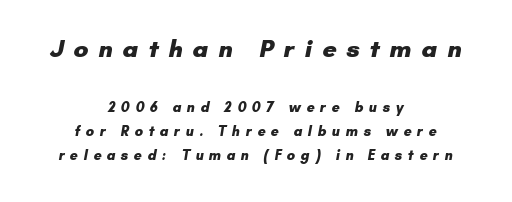
Q: Is the text bold? A: Yes.
Q: Is the text underlined? A: No.
Q: How is the paragraph aligned? A: Centered.
Q: Is the spacing between letters normal or unusually wide? A: Unusually wide.
Q: Which block of text is set in a larger size, the first (top) or the second (bottom)? A: The first (top) one.
